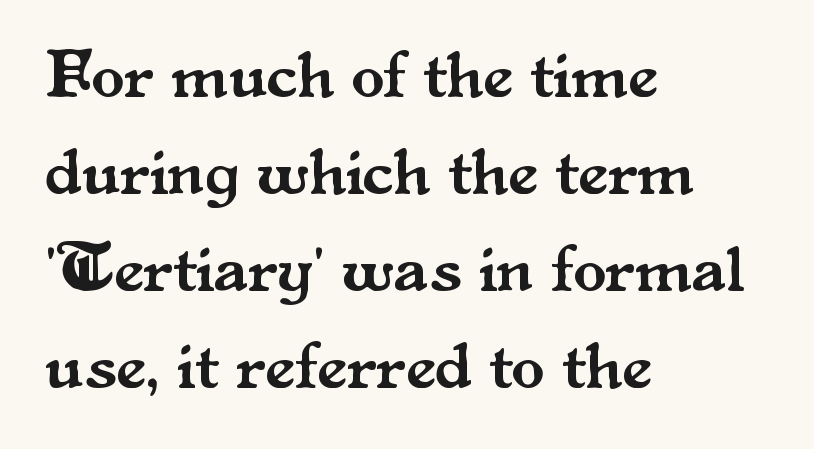
Q: Is the text italic (slanted)? A: No, it is upright.
Q: Is the typeface a serif or a sans-serif typeface? A: Serif.
Q: Is the text underlined? A: No.
Q: How is the paragraph aligned? A: Left-aligned.
Q: Is the spacing between letters normal or unusually wide? A: Normal.
Q: Is the spacing between lines tight, normal or loose? A: Normal.
Q: Width (condensed, normal, or wide)? A: Normal.
Q: Stroke contrast? A: Medium.
Q: x-height? A: Small.
Q: Monospaced? A: No.
